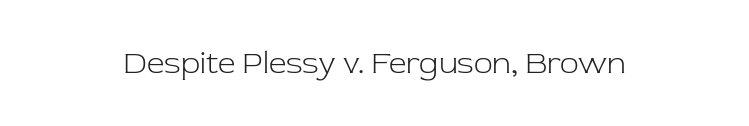
{"serif": "yes", "italic": "no", "bold": "no", "weight": "light", "width": "normal", "stroke_contrast": "low", "x_height": "medium", "monospaced": "no", "underline": "no", "letter_spacing": "normal", "letter_spacing_em": 0.0, "glyph_px": 31}
